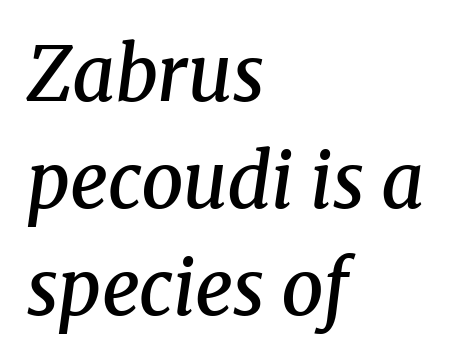
Is the type slanted? Yes — the strokes lean at a clear angle. The passage shown has conventional tracking throughout. Honestly, there is no underline to notice here at all. Serif or sans? Serif — the stroke terminals have little feet. Varying glyph widths throughout — classic text-font behaviour. Compared with typical paragraphs, the rows here are spaced about the same.
